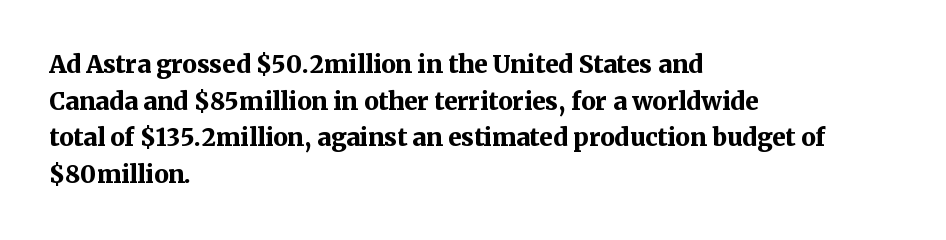
Q: Is the text bold? A: Yes.
Q: Is the text italic (slanted)? A: No, it is upright.
Q: Is the text underlined? A: No.
Q: How is the paragraph aligned? A: Left-aligned.
Q: Is the spacing between letters normal or unusually wide? A: Normal.
Q: Is the spacing between lines tight, normal or loose? A: Normal.
